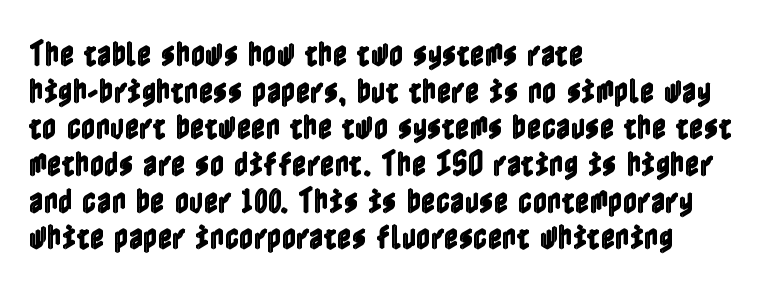
The image shows 28 px condensed type, upright; set left-aligned, normal line spacing (1.31x), normal letter spacing, not underlined; a medium x-height.
